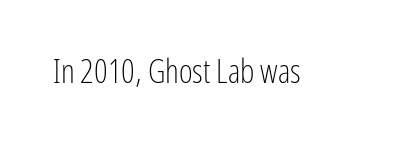
{"serif": "no", "italic": "no", "bold": "no", "weight": "light", "width": "condensed", "stroke_contrast": "low", "x_height": "medium", "monospaced": "no", "underline": "no", "letter_spacing": "normal", "letter_spacing_em": 0.0, "glyph_px": 33}
